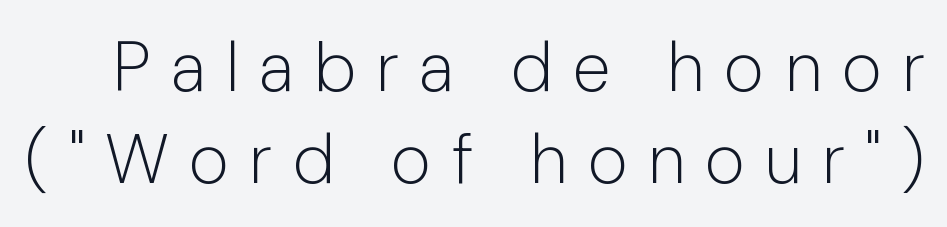
Q: Is the text bold? A: No.
Q: Is the text italic (slanted)? A: No, it is upright.
Q: Is the typeface a serif or a sans-serif typeface? A: Sans-serif.
Q: Is the text underlined? A: No.
Q: Is the spacing between letters normal or unusually wide? A: Unusually wide.
Q: Is the spacing between lines tight, normal or loose? A: Normal.
Q: Width (condensed, normal, or wide)? A: Normal.
Q: Stroke contrast? A: Low.
Q: x-height? A: Medium.
Q: Monospaced? A: No.
